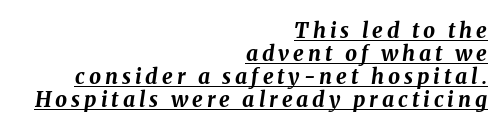
{"italic": "yes", "lean": "right", "slant_degrees": 8, "bold": "yes", "underline": "yes", "align": "right", "line_spacing": "tight", "line_spacing_ratio": 1.09, "glyph_px": 21}
